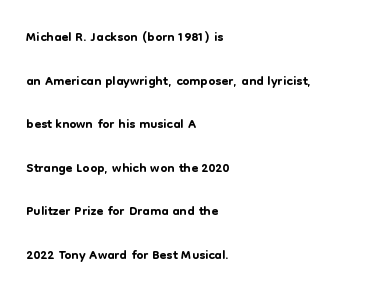
No extra tracking has been applied to these lines. The passage shown is not underscored anywhere. Ascenders rise straight up at ninety degrees. The vertical gap from one line to the next is large.
